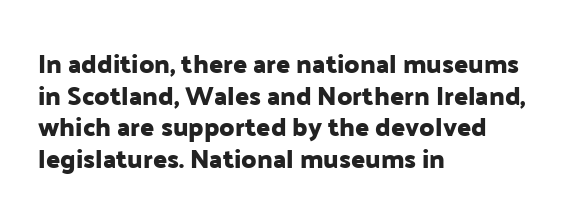
The image shows 26 px text type, upright; set left-aligned, line spacing 1.22x, normal letter spacing, not underlined.
